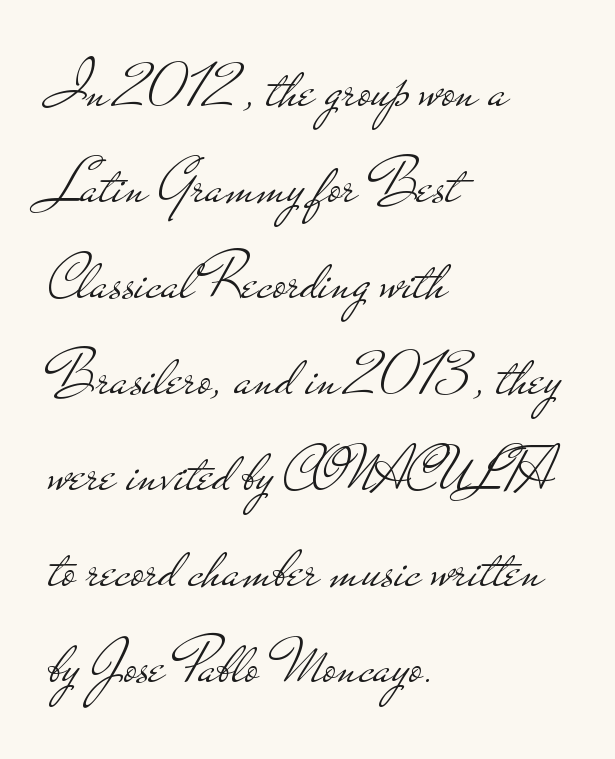
Q: Is the text bold? A: No.
Q: Is the text italic (slanted)? A: Yes.
Q: Is the typeface a serif or a sans-serif typeface? A: Sans-serif.
Q: Is the text underlined? A: No.
Q: How is the paragraph aligned? A: Left-aligned.
Q: Is the spacing between letters normal or unusually wide? A: Normal.
Q: Is the spacing between lines tight, normal or loose? A: Normal.
Q: Width (condensed, normal, or wide)? A: Wide.
Q: Stroke contrast? A: Low.
Q: x-height? A: Small.
Q: Monospaced? A: No.
